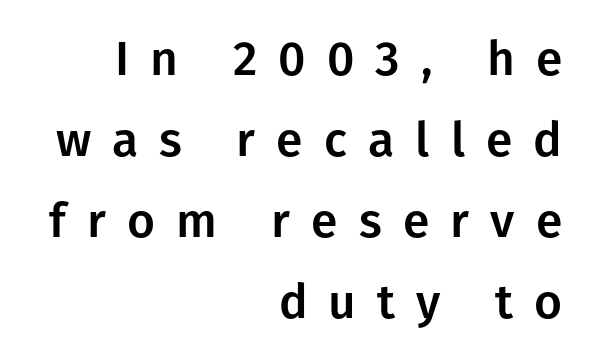
Q: Is the text italic (slanted)? A: No, it is upright.
Q: Is the typeface a serif or a sans-serif typeface? A: Sans-serif.
Q: Is the text underlined? A: No.
Q: How is the paragraph aligned? A: Right-aligned.
Q: Is the spacing between letters normal or unusually wide? A: Unusually wide.
Q: Is the spacing between lines tight, normal or loose? A: Normal.
Q: Width (condensed, normal, or wide)? A: Normal.
Q: Stroke contrast? A: Low.
Q: x-height? A: Medium.
Q: Monospaced? A: No.
